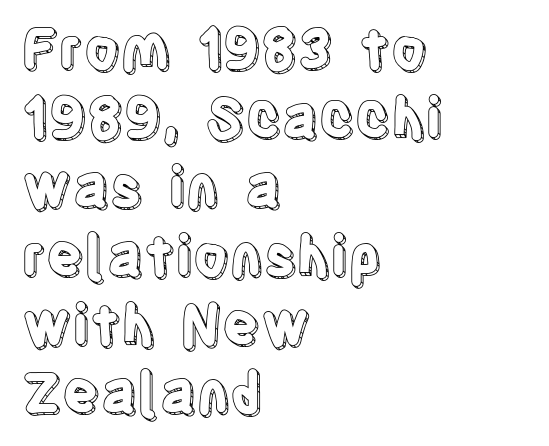
Ascenders rise straight up at ninety degrees. The rendering keeps characters at their native spacing. Letters rest on an invisible, unmarked baseline. Line beginnings align vertically; line endings do not. The face used here is proportionally spaced, like ordinary book or web type.
